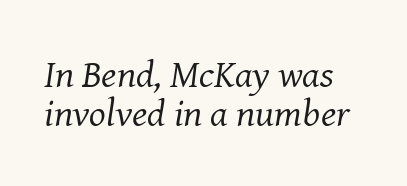
Q: Is the text bold? A: No.
Q: Is the text italic (slanted)? A: Yes, it leans right by about 8 degrees.
Q: Is the typeface a serif or a sans-serif typeface? A: Serif.
Q: Is the text underlined? A: No.
Q: Is the spacing between letters normal or unusually wide? A: Normal.
Q: Is the spacing between lines tight, normal or loose? A: Tight.
Q: Width (condensed, normal, or wide)? A: Normal.
Q: Stroke contrast? A: Medium.
Q: x-height? A: Medium.
Q: Monospaced? A: No.
